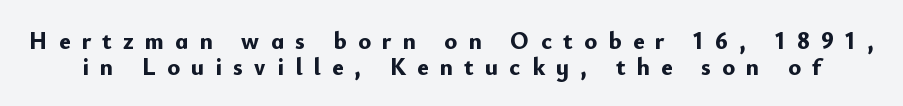
Q: Is the text bold? A: Yes.
Q: Is the text italic (slanted)? A: No, it is upright.
Q: Is the text underlined? A: No.
Q: Is the spacing between letters normal or unusually wide? A: Unusually wide.
Q: Is the spacing between lines tight, normal or loose? A: Tight.
